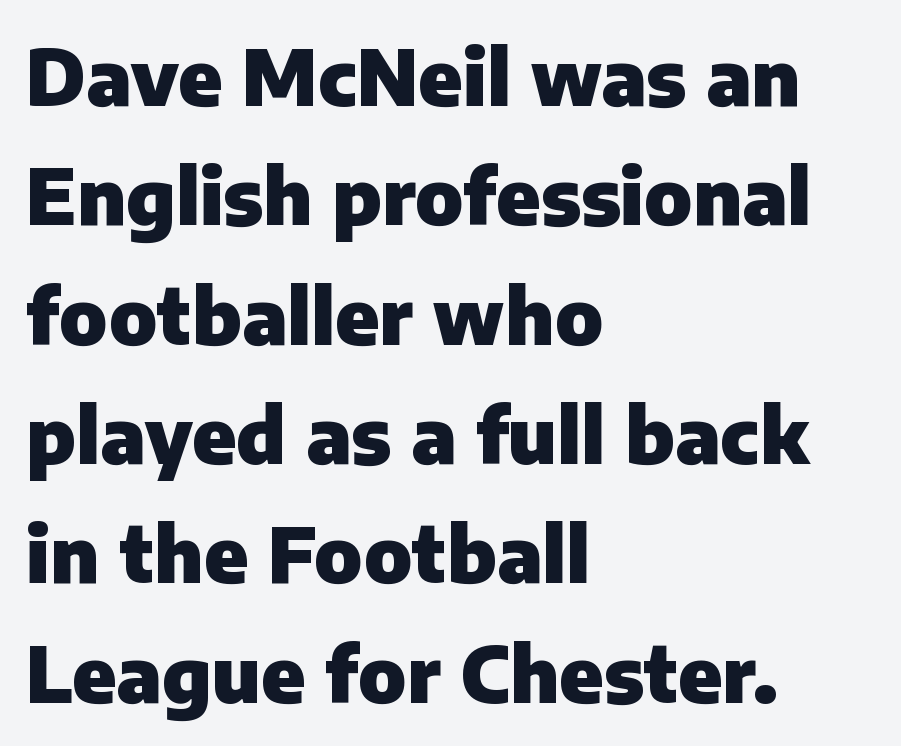
Q: Is the text bold? A: Yes.
Q: Is the text italic (slanted)? A: No, it is upright.
Q: Is the typeface a serif or a sans-serif typeface? A: Sans-serif.
Q: Is the text underlined? A: No.
Q: How is the paragraph aligned? A: Left-aligned.
Q: Is the spacing between letters normal or unusually wide? A: Normal.
Q: Is the spacing between lines tight, normal or loose? A: Normal.
Q: Width (condensed, normal, or wide)? A: Normal.
Q: Stroke contrast? A: Low.
Q: x-height? A: Medium.
Q: Monospaced? A: No.
